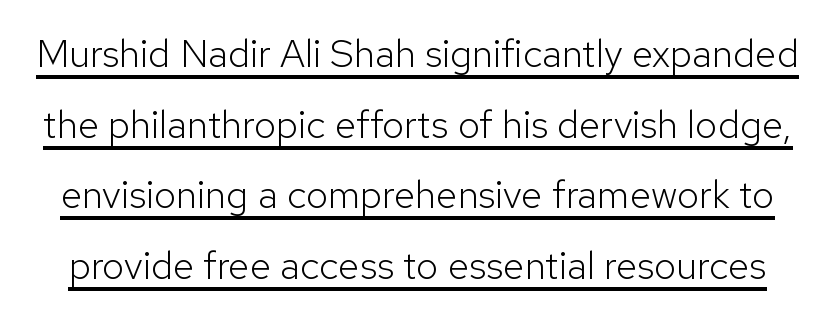
{"serif": "no", "italic": "no", "bold": "no", "weight": "light", "width": "normal", "stroke_contrast": "low", "x_height": "medium", "monospaced": "no", "underline": "yes", "line_spacing_ratio": 1.81, "letter_spacing": "normal", "letter_spacing_em": 0.0, "glyph_px": 39}
